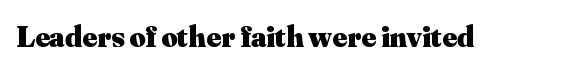
{"serif": "yes", "italic": "no", "bold": "yes", "weight": "heavy", "width": "normal", "stroke_contrast": "medium", "x_height": "small", "monospaced": "no", "underline": "no", "letter_spacing": "normal", "letter_spacing_em": 0.0, "glyph_px": 31}
